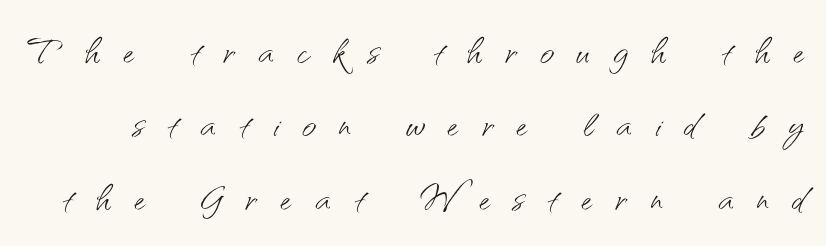
The face used here is proportionally spaced, like ordinary book or web type. Successive baselines arrive at the customary interval. Note: no serifs on the glyphs.
